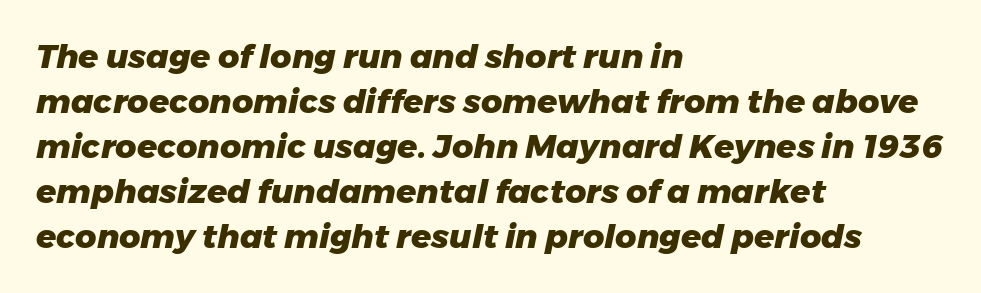
Q: Is the text bold? A: Yes.
Q: Is the text italic (slanted)? A: Yes, it leans right by about 11 degrees.
Q: Is the text underlined? A: No.
Q: How is the paragraph aligned? A: Left-aligned.
Q: Is the spacing between letters normal or unusually wide? A: Normal.
Q: Is the spacing between lines tight, normal or loose? A: Normal.
Q: Width (condensed, normal, or wide)? A: Normal.
Q: Stroke contrast? A: Low.
Q: x-height? A: Medium.
Q: Monospaced? A: No.
